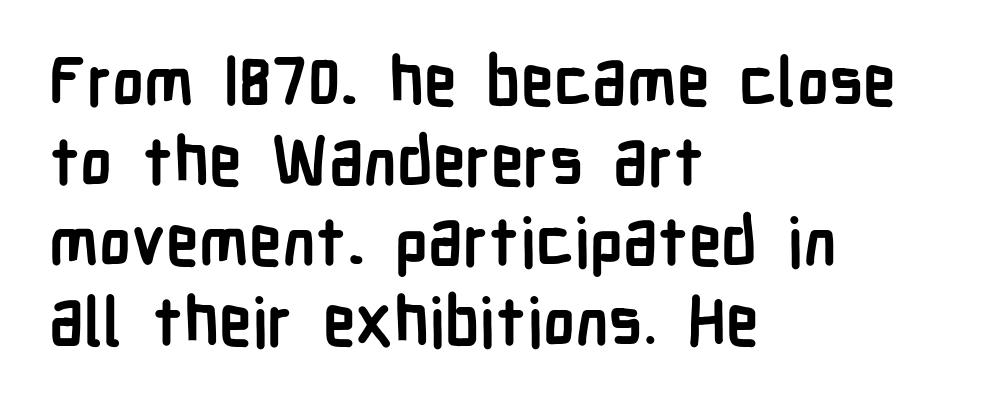
Q: Is the text bold? A: Yes.
Q: Is the text italic (slanted)? A: No, it is upright.
Q: Is the typeface a serif or a sans-serif typeface? A: Sans-serif.
Q: Is the text underlined? A: No.
Q: How is the paragraph aligned? A: Left-aligned.
Q: Is the spacing between letters normal or unusually wide? A: Normal.
Q: Width (condensed, normal, or wide)? A: Condensed.
Q: Stroke contrast? A: Low.
Q: x-height? A: Medium.
Q: Monospaced? A: No.
